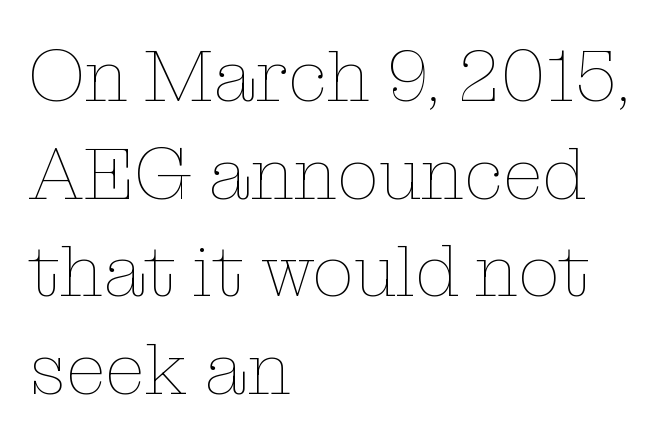
The image shows 74 px thin type, upright; set left-aligned, normal line spacing (1.32x), normal letter spacing, not underlined; low stroke contrast and a medium x-height.
